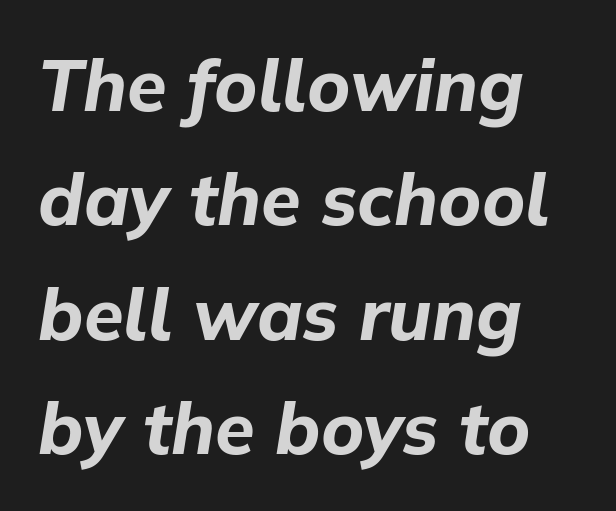
Does the weight exceed regular? Yes, all the way to bold. Compared with typical paragraphs, the rows here are spaced about the same. The typography opts for an oblique posture over an upright one. The type is set solid horizontally, with unmodified tracking.
